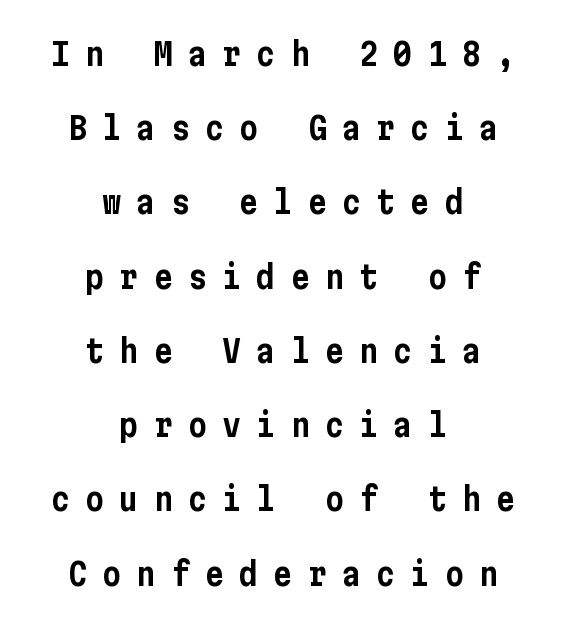
{"serif": "no", "italic": "no", "width": "condensed", "stroke_contrast": "low", "x_height": "medium", "underline": "no", "align": "center", "line_spacing": "loose", "line_spacing_ratio": 2.32, "letter_spacing": "wide", "letter_spacing_em": 0.47, "glyph_px": 32}
